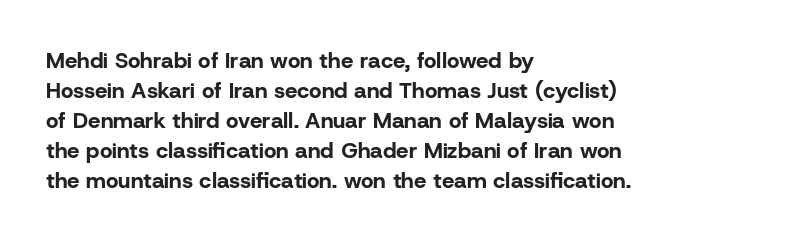
The image shows 22 px bold type, upright; set left-aligned, normal line spacing (1.36x), normal letter spacing, not underlined.
